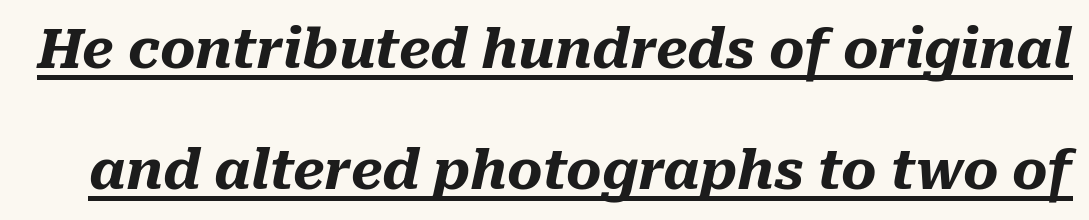
The image shows 54 px heavy type, italic (leaning right); set loose line spacing (2.24x), normal letter spacing, underlined; medium stroke contrast and a medium x-height.
